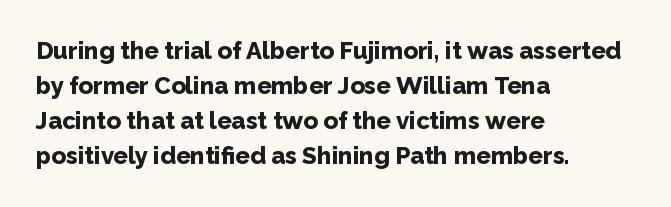
A classic flush-left, rag-right setting is used for this passage. The strokes are fattened all the way to bold. Plain, unruled lines of type. Tracking value appears to be zero — textbook default spacing.
